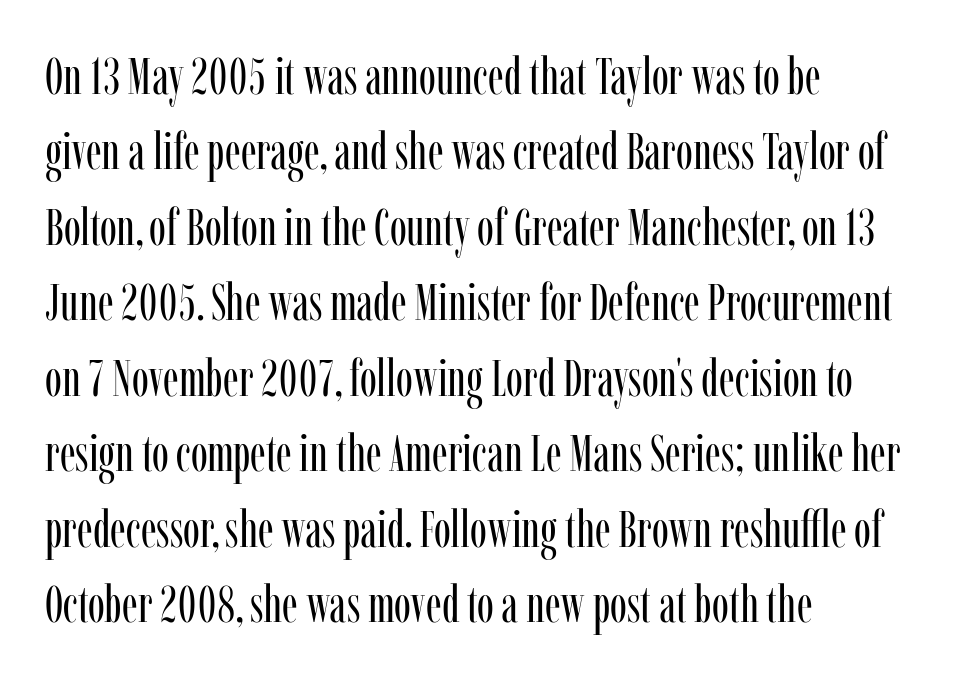
Q: Is the text bold? A: No.
Q: Is the text italic (slanted)? A: No, it is upright.
Q: Is the typeface a serif or a sans-serif typeface? A: Serif.
Q: Is the text underlined? A: No.
Q: How is the paragraph aligned? A: Left-aligned.
Q: Is the spacing between letters normal or unusually wide? A: Normal.
Q: Is the spacing between lines tight, normal or loose? A: Normal.
Q: Width (condensed, normal, or wide)? A: Condensed.
Q: Stroke contrast? A: Low.
Q: x-height? A: Medium.
Q: Monospaced? A: No.
